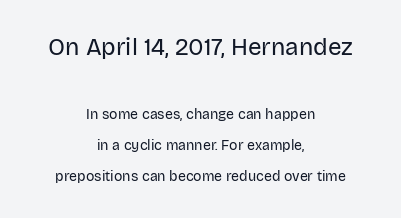
Q: Is the text bold? A: No.
Q: Is the text italic (slanted)? A: No, it is upright.
Q: Is the text underlined? A: No.
Q: How is the paragraph aligned? A: Centered.
Q: Is the spacing between letters normal or unusually wide? A: Normal.
Q: Is the spacing between lines tight, normal or loose? A: Loose.
Q: Which block of text is set in a larger size, the first (top) or the second (bottom)? A: The first (top) one.
